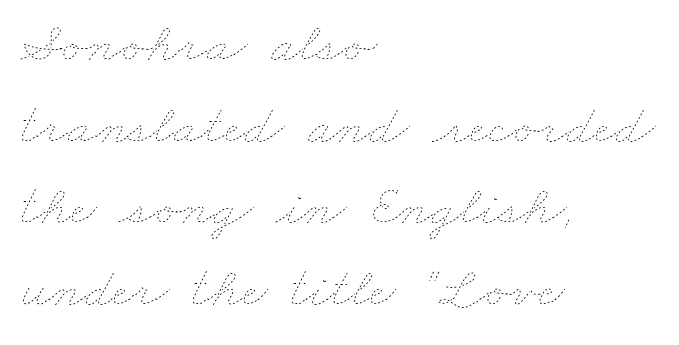
Teacher's note: observe the even left margin — that is flush-left alignment. Stroke thickness stays within the range of a standard reading face or lighter. Does the leading feel generous? No, just average. The face used here is proportionally spaced, like ordinary book or web type. Type without underlining. Look at the tracking — it's just the regular setting, nothing added.
